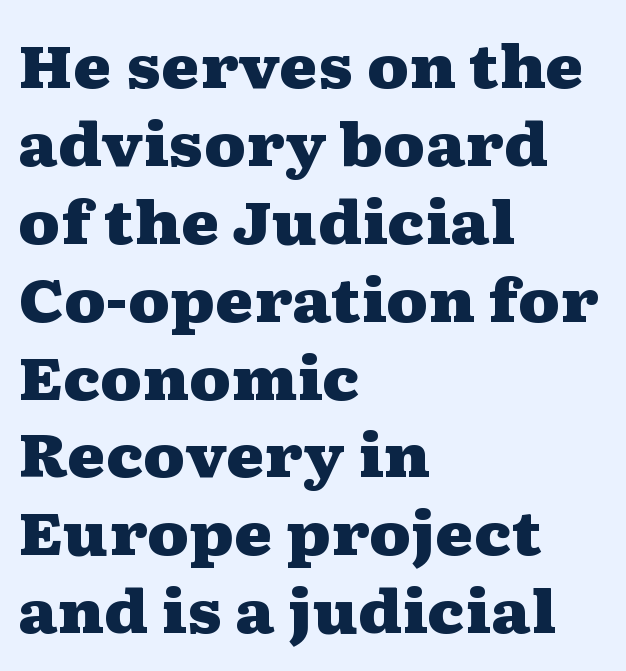
{"serif": "yes", "italic": "no", "bold": "yes", "weight": "heavy", "width": "wide", "stroke_contrast": "medium", "x_height": "medium", "monospaced": "no", "underline": "no", "align": "left", "line_spacing": "normal", "line_spacing_ratio": 1.32, "letter_spacing": "normal", "letter_spacing_em": 0.0, "glyph_px": 59}
